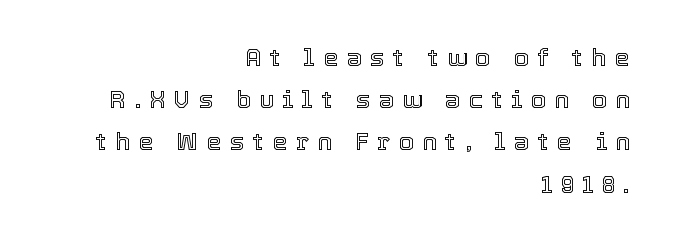
A bare baseline throughout the passage. The rendering inserts visible extra space after every character. Rendered with straight, roman letterforms. Alignment: flush right.
